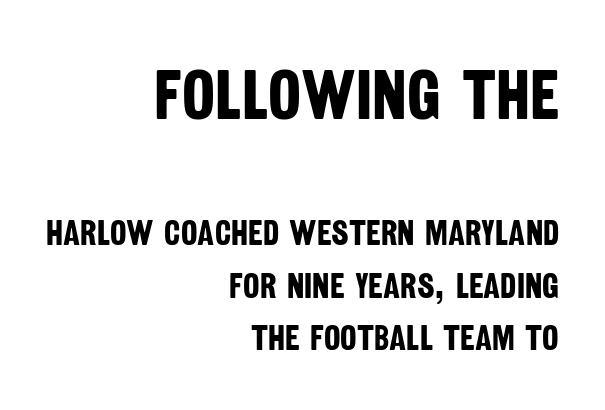
Look at the glyph heights: the upper group is clearly the bigger setting. You could not count columns in this text — the font is proportionally spaced. Observe the ordinary spacing: letters are neighbours, not strangers. If you drew a ruler down the right edge, every line would touch it.
